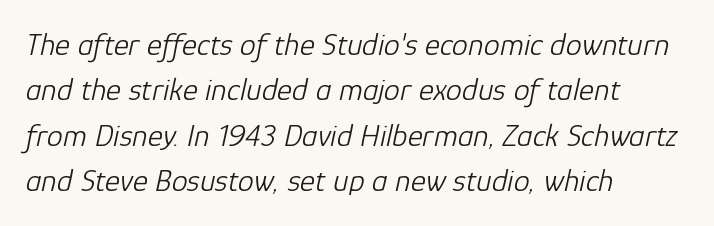
Words float on clear page, feet unadorned. The axis of the letterforms is tilted away from vertical. The letters sit at their default tracking, neither squeezed nor spread. The paragraph shown leans on its left margin. Students, observe: this is what conventionally led text looks like.
